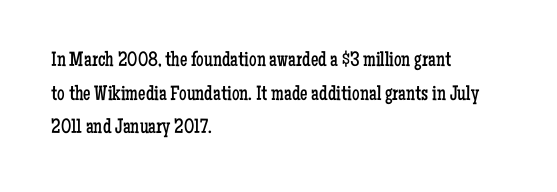
The font's upright variant was chosen for this text. Does the leading feel generous? No, just average. Letters rest on an invisible, unmarked baseline. Heft: none added — not bold. Typeset ragged right — the left edge is the straight one.
